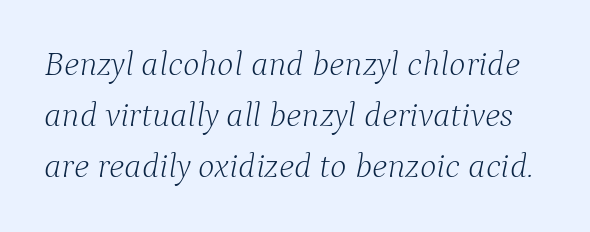
The glyphs are unaccompanied by any horizontal stroke below them. Vertical spacing — default. Tall strokes in this sample are angled rather than plumb. Does extra space separate the letters? No, they use regular spacing. Spacing verdict: proportional, widths tailored to each character.
